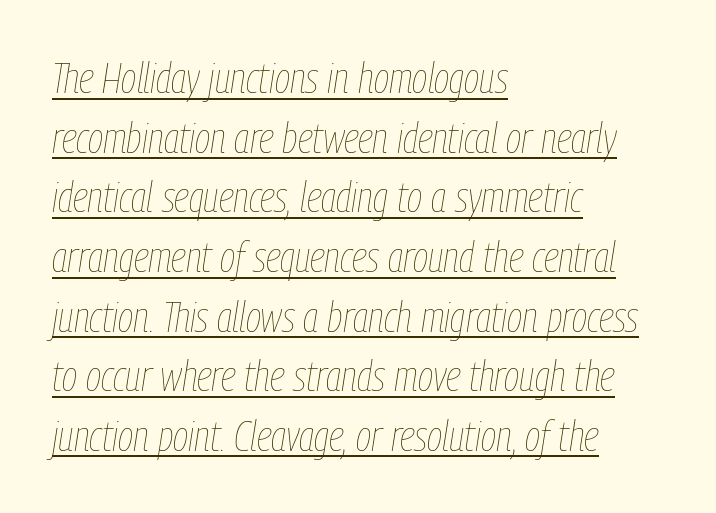
Q: Is the text bold? A: No.
Q: Is the text italic (slanted)? A: Yes, it leans right by about 9 degrees.
Q: Is the text underlined? A: Yes.
Q: How is the paragraph aligned? A: Left-aligned.
Q: Is the spacing between letters normal or unusually wide? A: Normal.
Q: Is the spacing between lines tight, normal or loose? A: Normal.
Q: Width (condensed, normal, or wide)? A: Condensed.
Q: Stroke contrast? A: Low.
Q: x-height? A: Medium.
Q: Monospaced? A: No.
